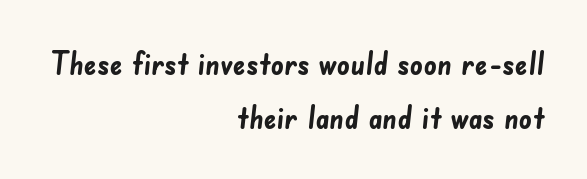
Q: Is the text bold? A: Yes.
Q: Is the typeface a serif or a sans-serif typeface? A: Sans-serif.
Q: Is the text underlined? A: No.
Q: How is the paragraph aligned? A: Right-aligned.
Q: Is the spacing between letters normal or unusually wide? A: Normal.
Q: Is the spacing between lines tight, normal or loose? A: Normal.
Q: Width (condensed, normal, or wide)? A: Normal.
Q: Stroke contrast? A: Low.
Q: x-height? A: Small.
Q: Monospaced? A: No.
